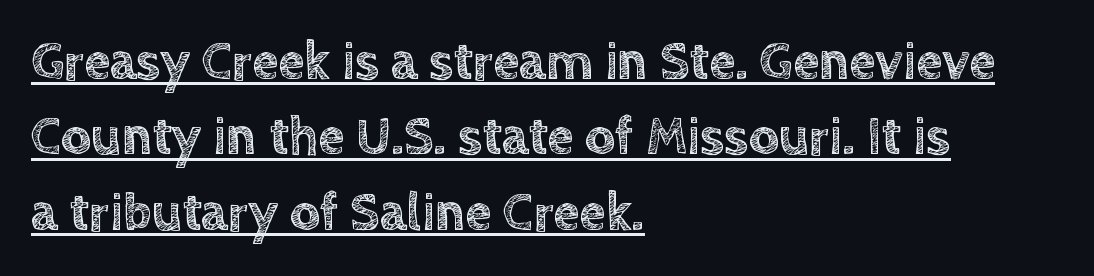
{"italic": "no", "width": "normal", "x_height": "large", "monospaced": "no", "underline": "yes", "align": "left", "line_spacing": "normal", "line_spacing_ratio": 1.42, "letter_spacing": "normal", "letter_spacing_em": 0.0, "glyph_px": 53}
